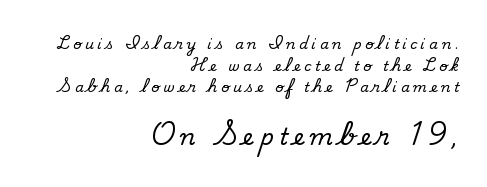
{"bold": "no", "underline": "no", "align": "right", "line_spacing": "normal", "line_spacing_ratio": 1.54, "letter_spacing": "wide", "letter_spacing_em": 0.26, "larger_block": "second", "size_ratio": 1.64, "glyph_px": 23}
